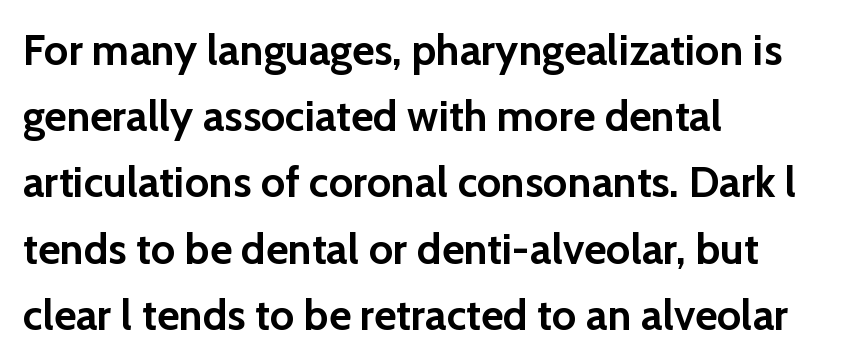
Q: Is the text bold? A: Yes.
Q: Is the text italic (slanted)? A: No, it is upright.
Q: Is the typeface a serif or a sans-serif typeface? A: Sans-serif.
Q: Is the text underlined? A: No.
Q: How is the paragraph aligned? A: Left-aligned.
Q: Is the spacing between letters normal or unusually wide? A: Normal.
Q: Is the spacing between lines tight, normal or loose? A: Normal.
Q: Width (condensed, normal, or wide)? A: Normal.
Q: Stroke contrast? A: Low.
Q: x-height? A: Medium.
Q: Monospaced? A: No.
